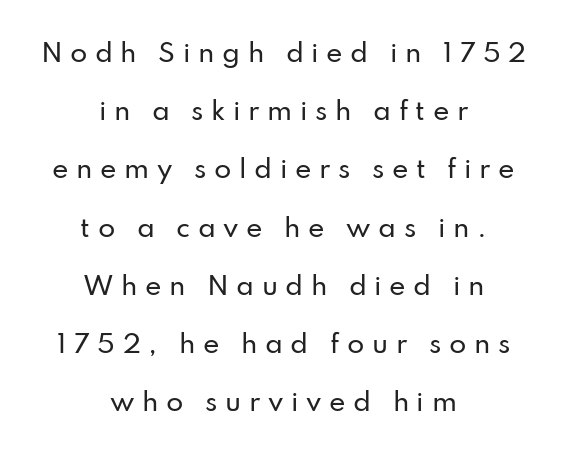
{"italic": "no", "underline": "no", "align": "center", "line_spacing": "loose", "line_spacing_ratio": 2.33, "letter_spacing": "wide", "letter_spacing_em": 0.3, "glyph_px": 25}
